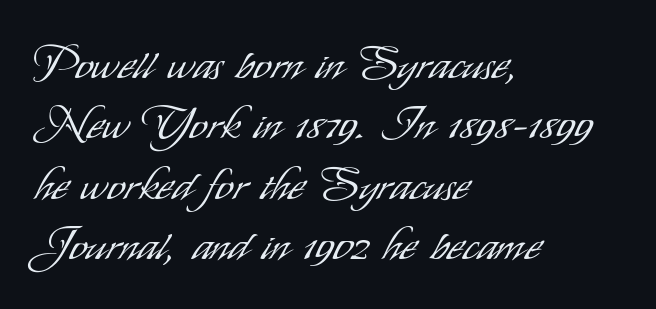
The image shows 45 px light, condensed sans-serif type; set left-aligned, normal line spacing (1.34x), normal letter spacing, not underlined; low stroke contrast and a small x-height.
